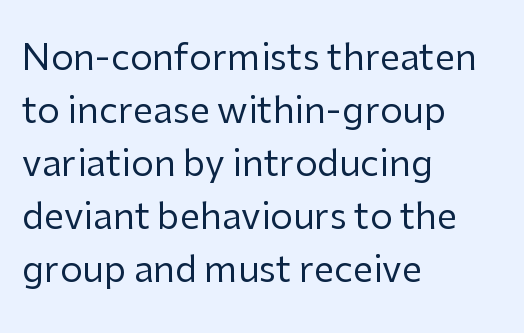
{"serif": "no", "italic": "no", "bold": "no", "weight": "regular", "width": "normal", "stroke_contrast": "low", "x_height": "medium", "monospaced": "no", "underline": "no", "align": "left", "line_spacing": "normal", "line_spacing_ratio": 1.47, "letter_spacing": "normal", "letter_spacing_em": 0.0, "glyph_px": 36}
